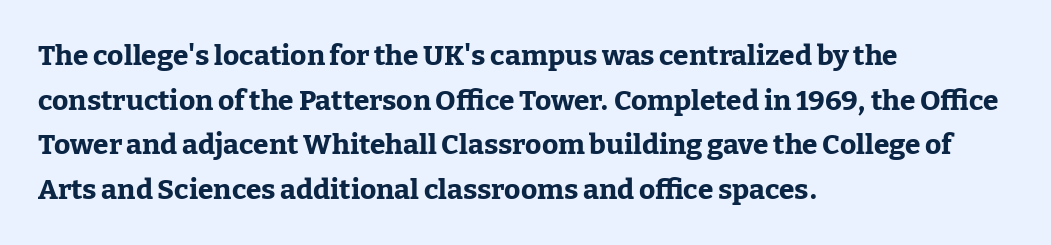
Q: Is the text bold? A: Yes.
Q: Is the text italic (slanted)? A: No, it is upright.
Q: Is the typeface a serif or a sans-serif typeface? A: Serif.
Q: Is the text underlined? A: No.
Q: How is the paragraph aligned? A: Left-aligned.
Q: Is the spacing between letters normal or unusually wide? A: Normal.
Q: Is the spacing between lines tight, normal or loose? A: Normal.
Q: Width (condensed, normal, or wide)? A: Normal.
Q: Stroke contrast? A: Low.
Q: x-height? A: Medium.
Q: Monospaced? A: No.
